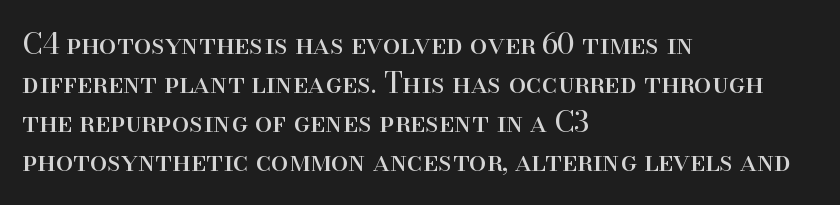
Rule under the text: the space is simply empty. Does the lettering tilt? It doesn't — this is upright. Baseline-to-baseline distance is the conventional proportion of letter height. No heavy texture on the line: the type isn't bold. These lines are rendered in a variable-pitch font. Tracking value appears to be zero — textbook default spacing.
